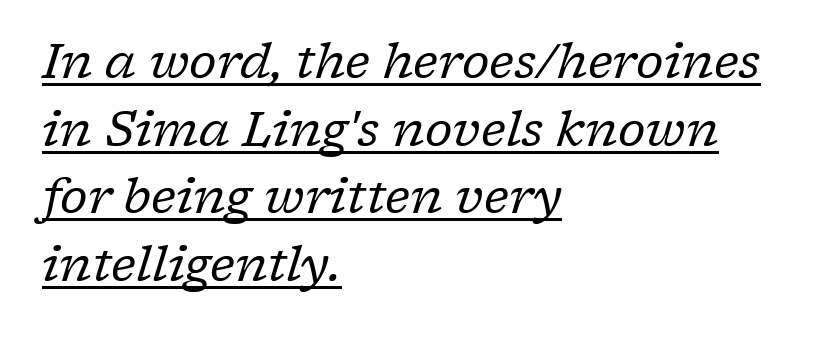
The image shows 48 px regular-weight serif type, italic (leaning right); set left-aligned, normal line spacing (1.41x), normal letter spacing, underlined; low stroke contrast and a medium x-height.
